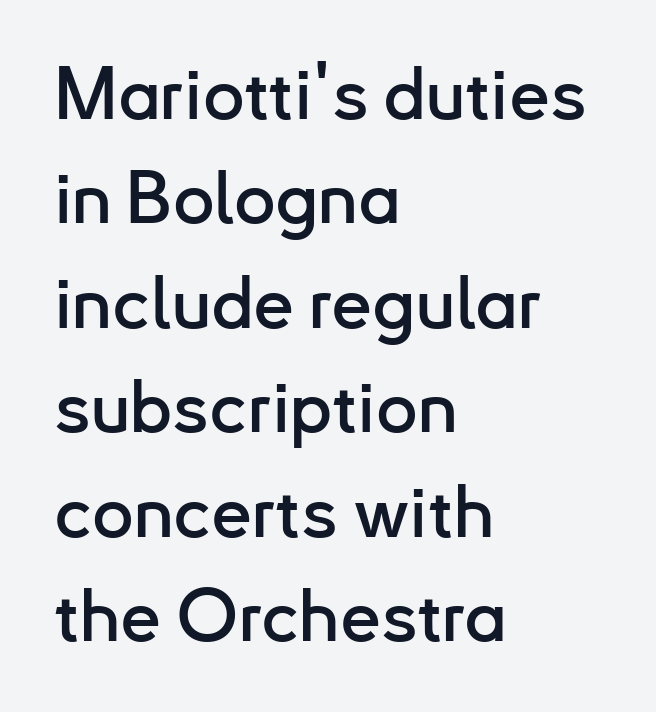
These lines are rendered in a variable-pitch font. Unlike italic type, these characters show no tilt at all. Each row of text sits above clean, open space. The type is set solid horizontally, with unmodified tracking.
